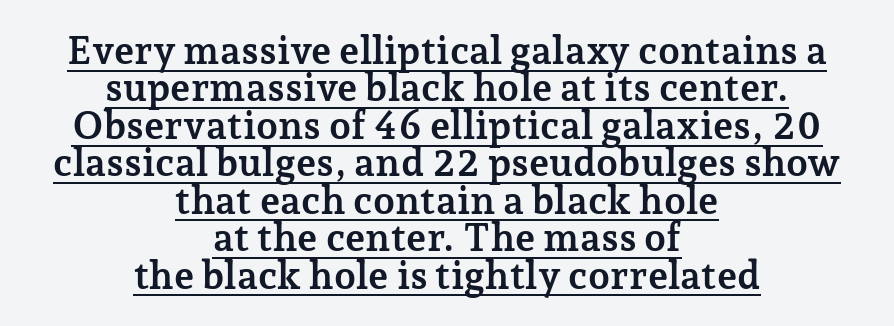
This rendering employs a face with finishing strokes, i.e., a serif. Italic? Not at all — the glyphs are vertical. Weight: bold. The passage shown is typed in a proportional face where columns would drift. Compared with typical body copy, the letter spacing here is the same. Leftover space on each line is divided equally before and after the words.
